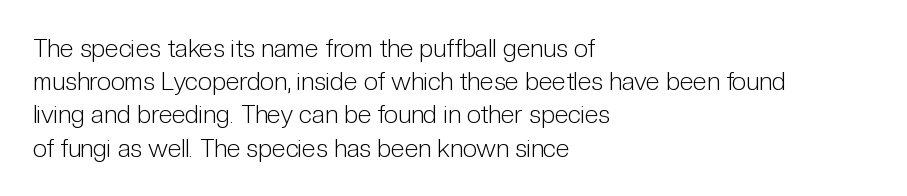
These lines sit exactly where default settings would place them. Decoration check: the copy has no underline. The typeface has the unassuming heft of standard copy or less. Horizontal alignment here is leftward, the default for most running prose.
